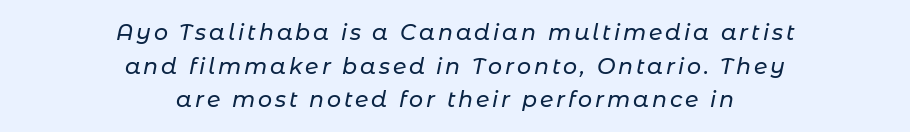
{"italic": "yes", "lean": "right", "slant_degrees": 11, "underline": "no", "align": "center", "line_spacing": "normal", "line_spacing_ratio": 1.53, "glyph_px": 22}
